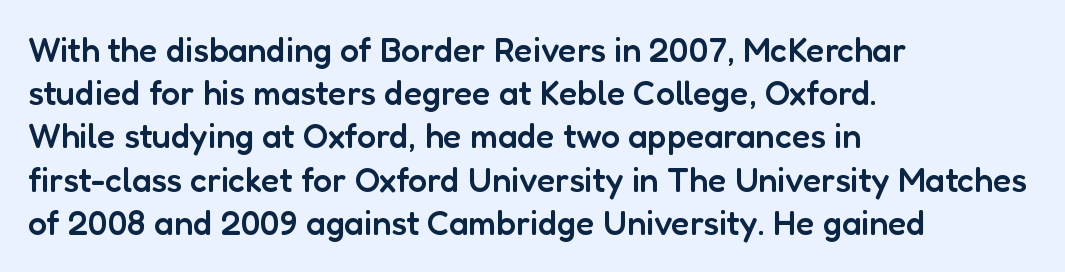
Rendered with straight, roman letterforms. Short and long lines alike share a common starting point at left. The words here are not underlined. Students, this is semibold: more ink than regular, less than bold.
